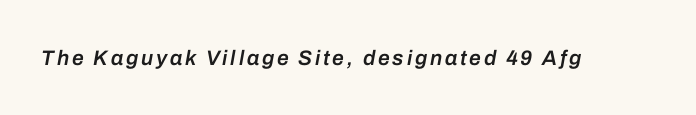
The glyphs are unaccompanied by any horizontal stroke below them. Notice how the stems are inclined rather than vertical — that's the hallmark of italics. The sample has been set in demibold, a notch under bold.
